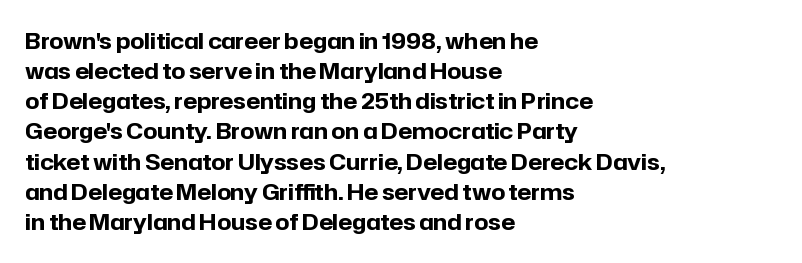
{"italic": "no", "bold": "yes", "underline": "no", "align": "left", "line_spacing": "normal", "line_spacing_ratio": 1.37, "letter_spacing": "normal", "letter_spacing_em": 0.0, "glyph_px": 22}
